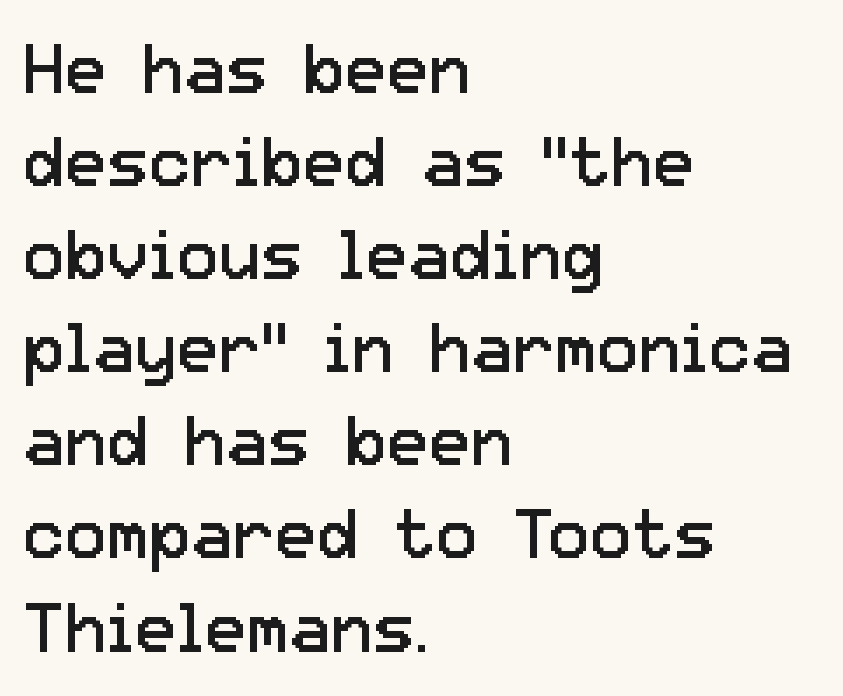
Q: Is the text bold? A: No.
Q: Is the text italic (slanted)? A: No, it is upright.
Q: Is the typeface a serif or a sans-serif typeface? A: Sans-serif.
Q: Is the text underlined? A: No.
Q: How is the paragraph aligned? A: Left-aligned.
Q: Is the spacing between letters normal or unusually wide? A: Normal.
Q: Is the spacing between lines tight, normal or loose? A: Normal.
Q: Width (condensed, normal, or wide)? A: Normal.
Q: Stroke contrast? A: Low.
Q: x-height? A: Medium.
Q: Monospaced? A: No.
